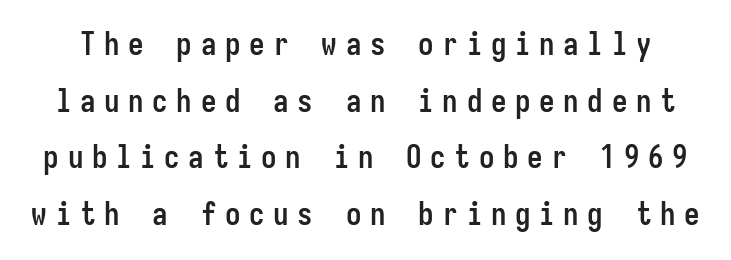
Decoration check: the copy has no underline. Heft: maximum for text — a bold. The specimen reads as upright at a glance. The passage shown is typed in a monospace face where columns stay perfectly aligned. The characters display no serif detailing; their extremities are plain. Tracking value appears strongly positive — letters spread wide.
